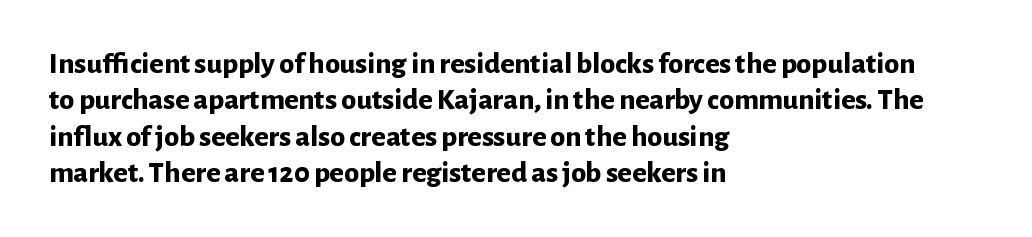
The image shows 30 px bold sans-serif type, upright; set left-aligned, line spacing 1.21x, normal letter spacing, not underlined; low stroke contrast and a medium x-height.
